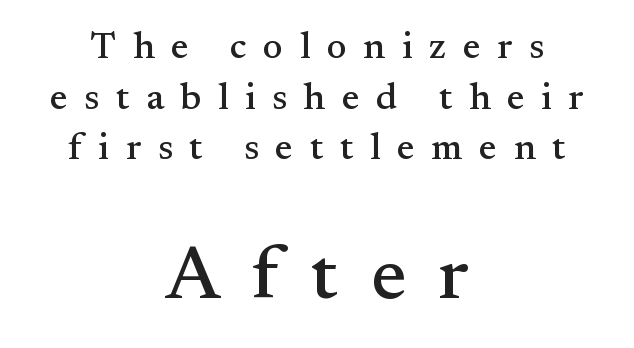
Q: Is the text italic (slanted)? A: No, it is upright.
Q: Is the typeface a serif or a sans-serif typeface? A: Serif.
Q: Is the text underlined? A: No.
Q: How is the paragraph aligned? A: Centered.
Q: Is the spacing between letters normal or unusually wide? A: Unusually wide.
Q: Is the spacing between lines tight, normal or loose? A: Normal.
Q: Which block of text is set in a larger size, the first (top) or the second (bottom)? A: The second (bottom) one.
Q: Width (condensed, normal, or wide)? A: Normal.
Q: Stroke contrast? A: Medium.
Q: x-height? A: Small.
Q: Monospaced? A: No.
